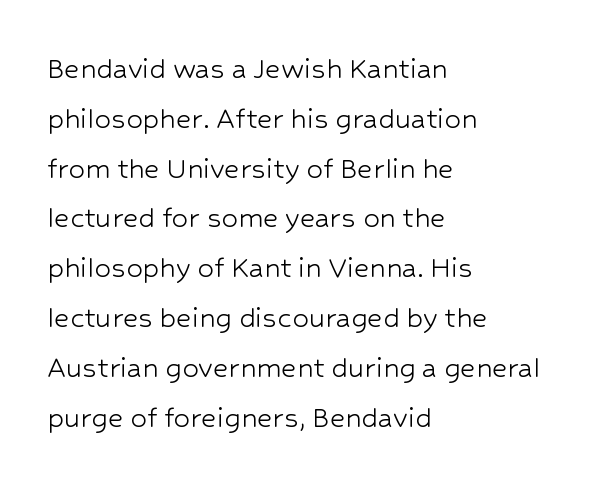
Just letters on the line, the space beneath them empty. Left-aligned paragraph, ragged on the right. No italicization has been applied; the sample stays upright. This sample uses a sans-serif face. Heaviness? Minimal to ordinary, like unemphasized prose.
